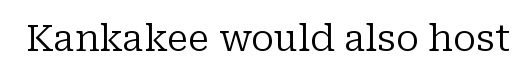
{"serif": "yes", "italic": "no", "bold": "no", "weight": "regular", "width": "normal", "stroke_contrast": "low", "x_height": "medium", "monospaced": "no", "underline": "no", "letter_spacing": "normal", "letter_spacing_em": 0.0, "glyph_px": 37}
